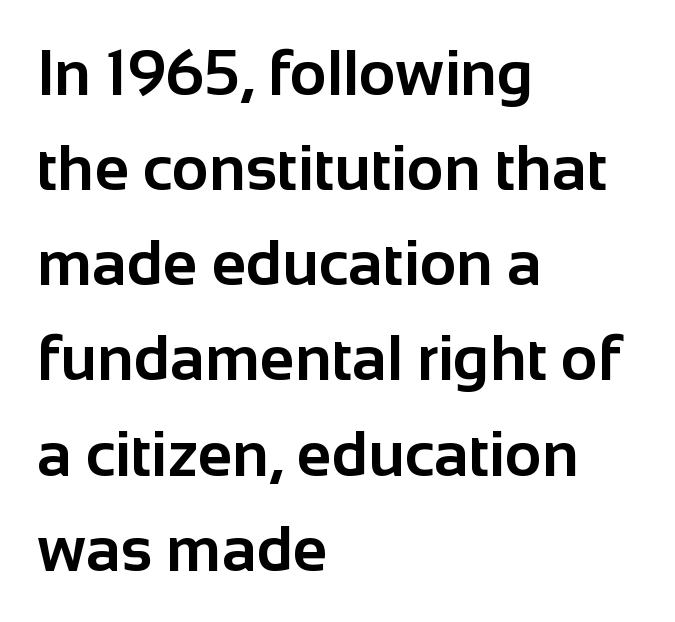
Q: Is the text bold? A: Yes.
Q: Is the text italic (slanted)? A: No, it is upright.
Q: Is the typeface a serif or a sans-serif typeface? A: Sans-serif.
Q: Is the text underlined? A: No.
Q: How is the paragraph aligned? A: Left-aligned.
Q: Is the spacing between letters normal or unusually wide? A: Normal.
Q: Is the spacing between lines tight, normal or loose? A: Normal.
Q: Width (condensed, normal, or wide)? A: Normal.
Q: Stroke contrast? A: Low.
Q: x-height? A: Medium.
Q: Monospaced? A: No.
